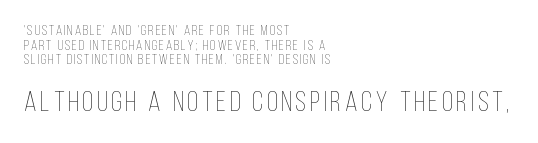
Style check: upright. Is there much room between lines? No — they nearly touch. Each line starts at the same left margin while the right side varies. Any mark beneath the type? The region is blank.
